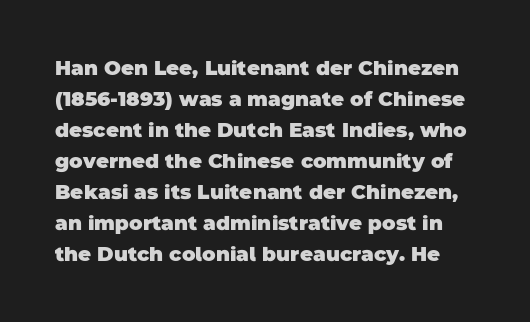
Characters follow at the spacing the type designer built in. Does the leading feel generous? No, just average. Letters rest on an invisible, unmarked baseline. The font is running at its bold setting.
